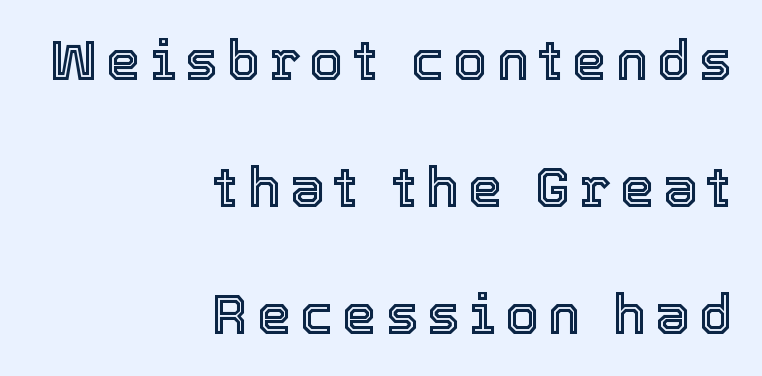
Q: Is the text italic (slanted)? A: No, it is upright.
Q: Is the text underlined? A: No.
Q: How is the paragraph aligned? A: Right-aligned.
Q: Is the spacing between lines tight, normal or loose? A: Loose.
Q: Width (condensed, normal, or wide)? A: Normal.
Q: x-height? A: Medium.
Q: Monospaced? A: No.
